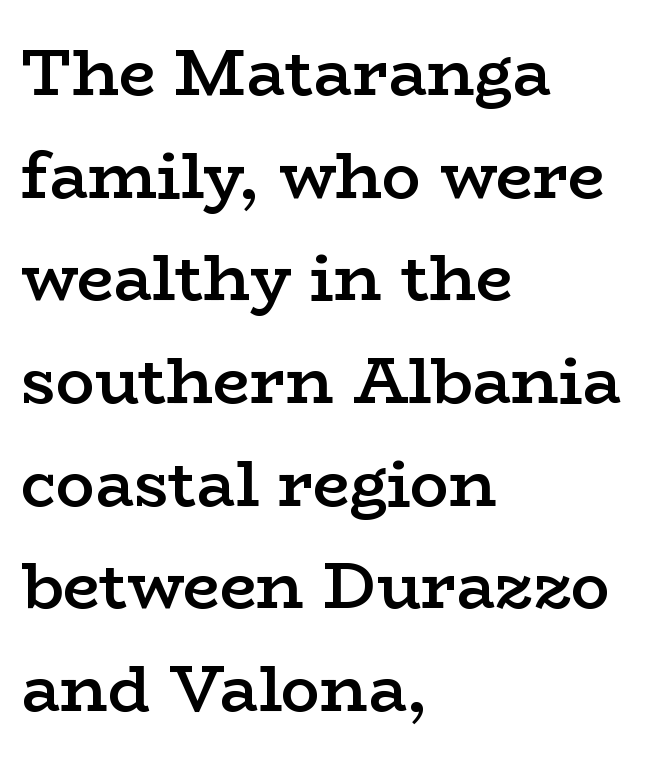
Q: Is the text bold? A: Semi-bold.
Q: Is the text italic (slanted)? A: No, it is upright.
Q: Is the typeface a serif or a sans-serif typeface? A: Serif.
Q: Is the text underlined? A: No.
Q: How is the paragraph aligned? A: Left-aligned.
Q: Is the spacing between letters normal or unusually wide? A: Normal.
Q: Is the spacing between lines tight, normal or loose? A: Normal.
Q: Width (condensed, normal, or wide)? A: Wide.
Q: Stroke contrast? A: Low.
Q: x-height? A: Medium.
Q: Monospaced? A: No.
